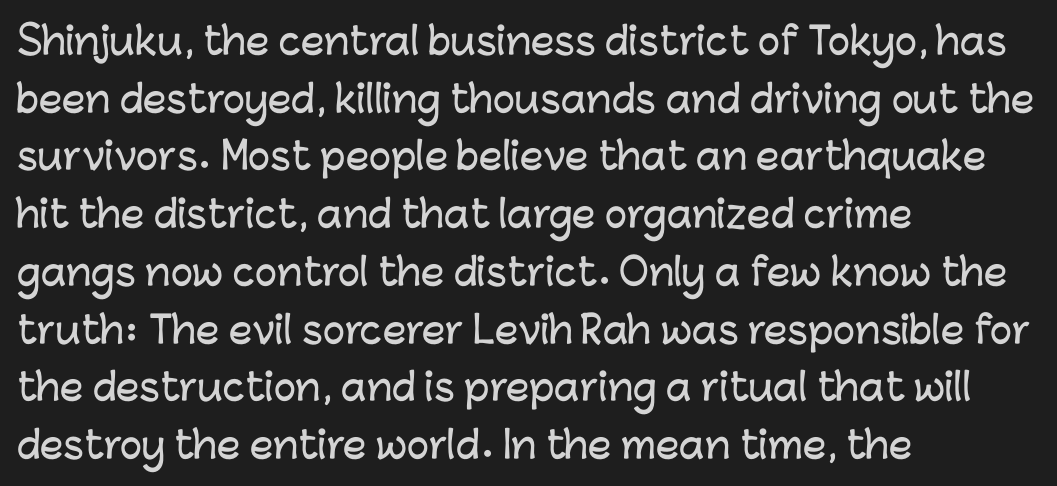
The image shows 37 px sans-serif type, upright; set left-aligned, normal line spacing (1.56x), normal letter spacing, not underlined; low stroke contrast and a medium x-height.
